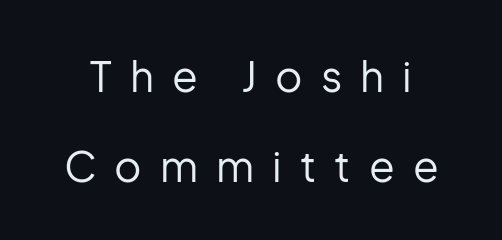
Q: Is the text bold? A: No.
Q: Is the text italic (slanted)? A: No, it is upright.
Q: Is the typeface a serif or a sans-serif typeface? A: Sans-serif.
Q: Is the text underlined? A: No.
Q: Is the spacing between letters normal or unusually wide? A: Unusually wide.
Q: Is the spacing between lines tight, normal or loose? A: Loose.
Q: Width (condensed, normal, or wide)? A: Normal.
Q: Stroke contrast? A: Low.
Q: x-height? A: Medium.
Q: Monospaced? A: No.
